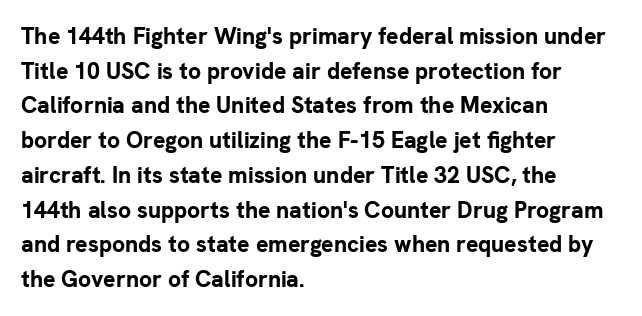
{"italic": "no", "bold": "yes", "underline": "no", "align": "left", "line_spacing": "normal", "line_spacing_ratio": 1.51, "letter_spacing": "normal", "letter_spacing_em": 0.0, "glyph_px": 23}
